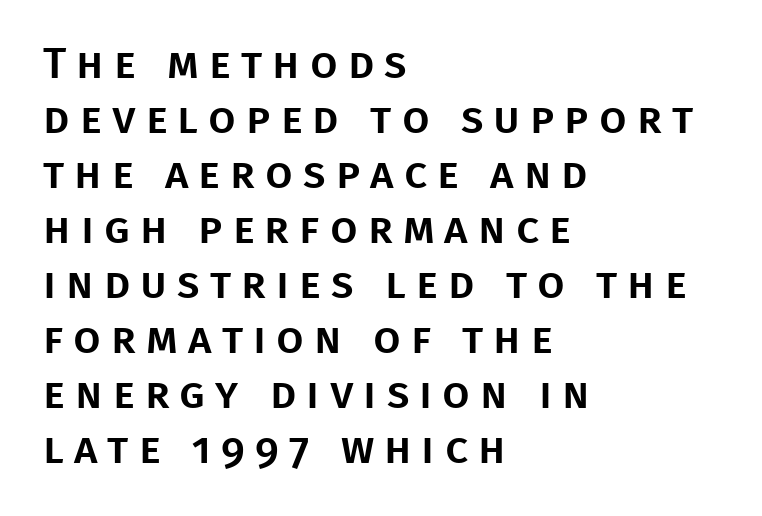
Q: Is the text italic (slanted)? A: No, it is upright.
Q: Is the typeface a serif or a sans-serif typeface? A: Sans-serif.
Q: Is the text underlined? A: No.
Q: How is the paragraph aligned? A: Left-aligned.
Q: Is the spacing between letters normal or unusually wide? A: Unusually wide.
Q: Is the spacing between lines tight, normal or loose? A: Normal.
Q: Width (condensed, normal, or wide)? A: Normal.
Q: Stroke contrast? A: Low.
Q: x-height? A: Large.
Q: Monospaced? A: No.
